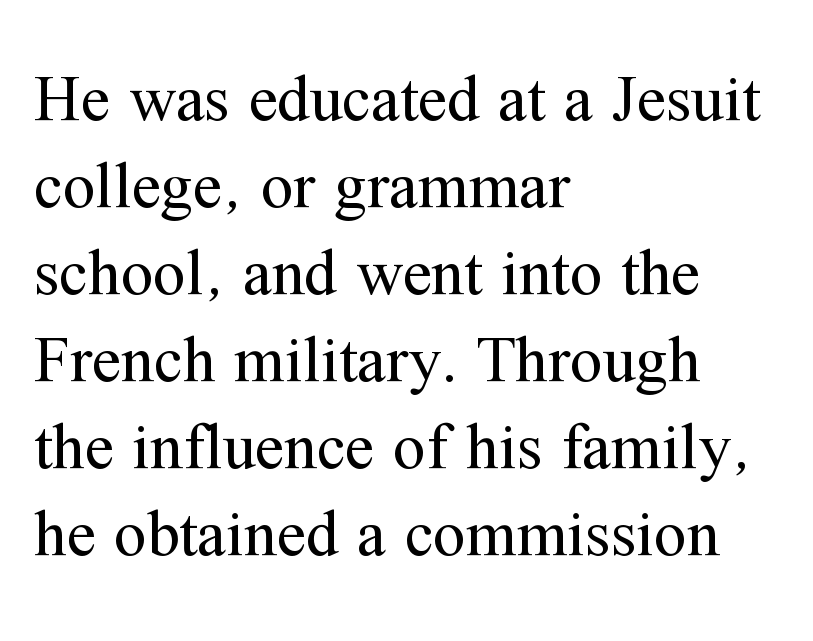
{"serif": "yes", "italic": "no", "bold": "no", "weight": "regular", "width": "normal", "stroke_contrast": "medium", "x_height": "medium", "monospaced": "no", "underline": "no", "align": "left", "line_spacing": "normal", "line_spacing_ratio": 1.34, "letter_spacing": "normal", "letter_spacing_em": 0.0, "glyph_px": 65}
